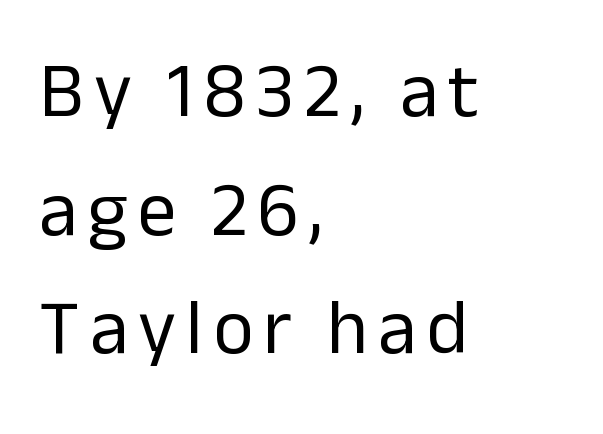
Q: Is the text bold? A: No.
Q: Is the text italic (slanted)? A: No, it is upright.
Q: Is the typeface a serif or a sans-serif typeface? A: Sans-serif.
Q: Is the text underlined? A: No.
Q: How is the paragraph aligned? A: Left-aligned.
Q: Is the spacing between lines tight, normal or loose? A: Normal.
Q: Width (condensed, normal, or wide)? A: Normal.
Q: Stroke contrast? A: Low.
Q: x-height? A: Medium.
Q: Monospaced? A: No.
